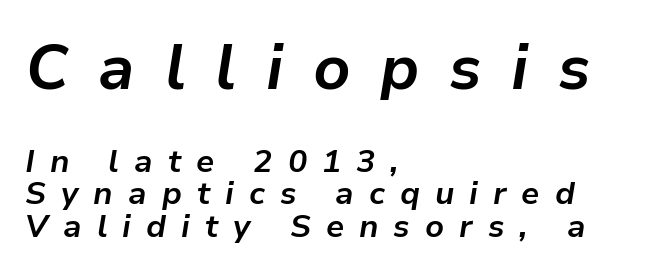
Q: Is the text bold? A: Yes.
Q: Is the text italic (slanted)? A: Yes, it leans right by about 9 degrees.
Q: Is the text underlined? A: No.
Q: How is the paragraph aligned? A: Left-aligned.
Q: Is the spacing between letters normal or unusually wide? A: Unusually wide.
Q: Is the spacing between lines tight, normal or loose? A: Tight.
Q: Which block of text is set in a larger size, the first (top) or the second (bottom)? A: The first (top) one.
Q: Width (condensed, normal, or wide)? A: Normal.
Q: Stroke contrast? A: Low.
Q: x-height? A: Medium.
Q: Monospaced? A: No.
